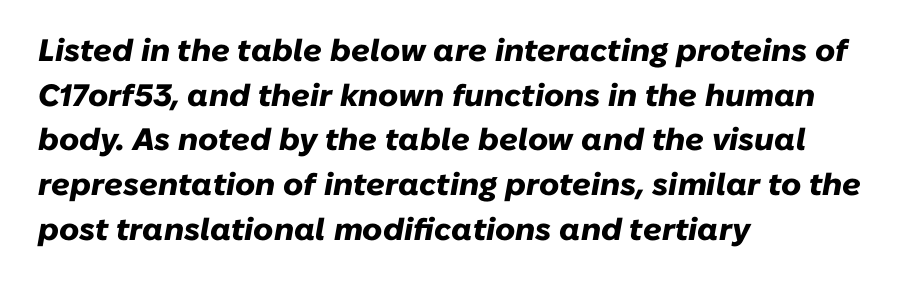
The image shows 31 px heavy type, italic (leaning right); set left-aligned, normal line spacing (1.44x), normal letter spacing, not underlined; low stroke contrast and a medium x-height.
